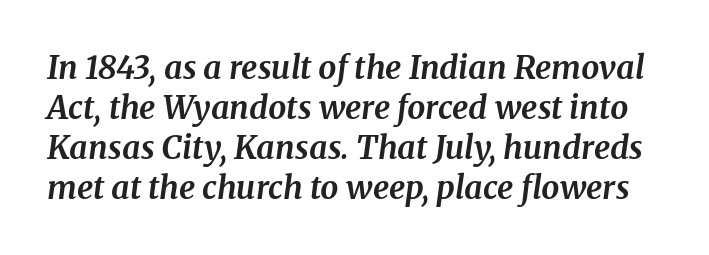
The image shows 32 px bold serif type, italic (leaning right); set normal line spacing (1.25x), normal letter spacing, not underlined; medium stroke contrast and a medium x-height.
